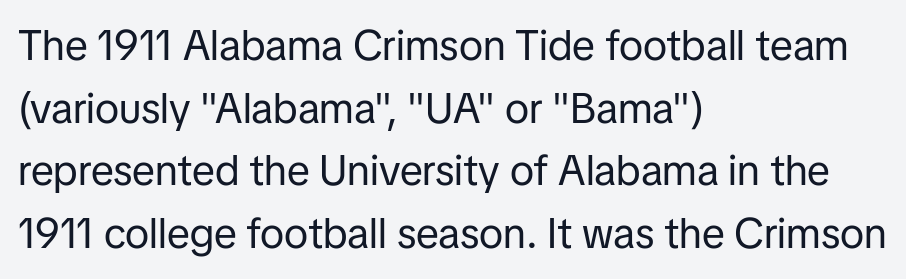
The image shows 42 px regular-weight sans-serif type, upright; set left-aligned, normal line spacing (1.49x), normal letter spacing, not underlined; low stroke contrast and a medium x-height.
